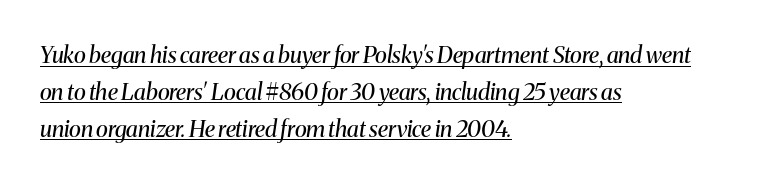
Is the letter spacing exaggerated? No — it looks like the ordinary default. There's an unmistakable incline to the writing here. A typesetter would call this leading conventional body-copy spacing. Is there an underline? Yes — a line sits under the letters.
